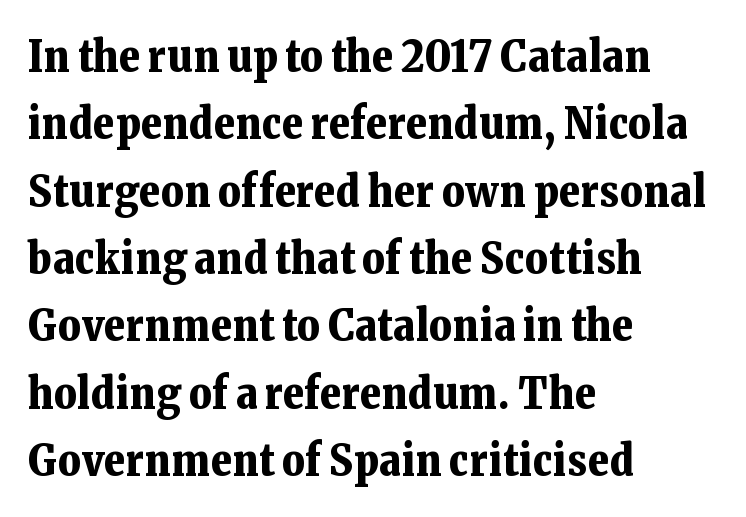
The image shows 44 px bold serif type, upright; set left-aligned, normal line spacing (1.53x), normal letter spacing, not underlined; low stroke contrast and a medium x-height.
